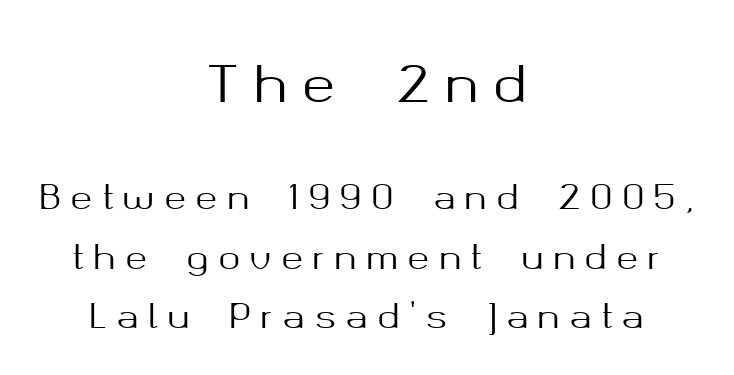
The image shows 50 px sans-serif type, upright; set centered, line spacing 1.79x, unusually wide letter spacing (+0.29 em), not underlined; the first (top) block is 1.52x larger; medium stroke contrast and a medium x-height.
